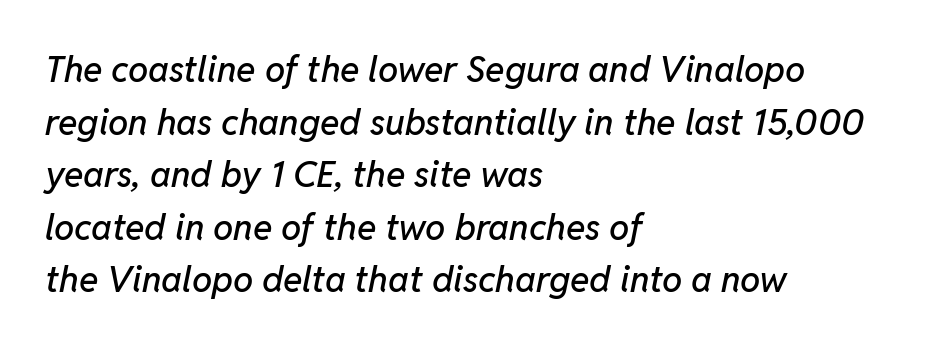
The space between consecutive lines is moderate. What stands out about the letter spacing? Nothing — it is the standard amount. A typesetter would call this proportional, since set widths differ per character. Tall strokes in this sample are angled rather than plumb. The space directly below the letters is spotless.
